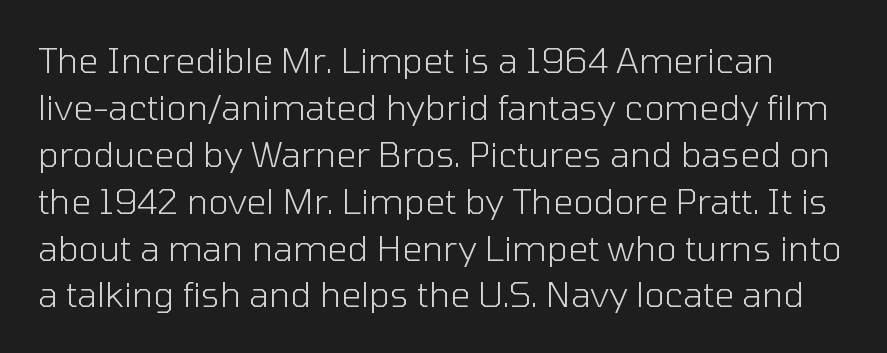
Q: Is the text bold? A: No.
Q: Is the text italic (slanted)? A: No, it is upright.
Q: Is the typeface a serif or a sans-serif typeface? A: Sans-serif.
Q: Is the text underlined? A: No.
Q: Is the spacing between letters normal or unusually wide? A: Normal.
Q: Is the spacing between lines tight, normal or loose? A: Normal.
Q: Width (condensed, normal, or wide)? A: Normal.
Q: Stroke contrast? A: Low.
Q: x-height? A: Medium.
Q: Monospaced? A: No.
